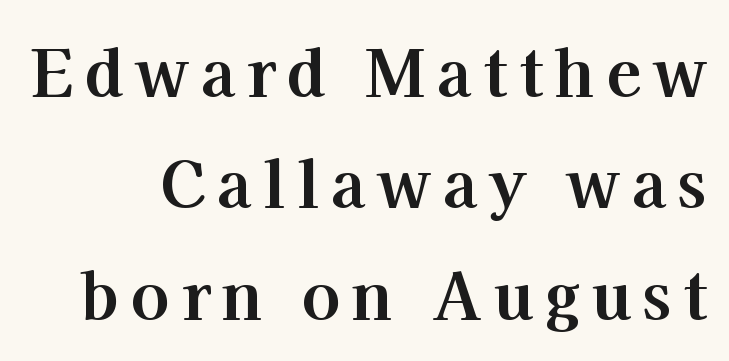
The image shows 64 px bold serif type, upright; set line spacing 1.74x, not underlined; high stroke contrast and a medium x-height.
